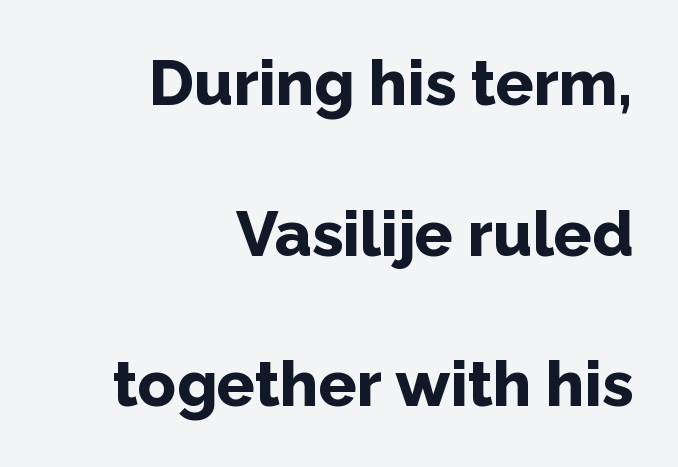
Q: Is the text bold? A: Yes.
Q: Is the text italic (slanted)? A: No, it is upright.
Q: Is the typeface a serif or a sans-serif typeface? A: Sans-serif.
Q: Is the text underlined? A: No.
Q: How is the paragraph aligned? A: Right-aligned.
Q: Is the spacing between letters normal or unusually wide? A: Normal.
Q: Is the spacing between lines tight, normal or loose? A: Loose.
Q: Width (condensed, normal, or wide)? A: Normal.
Q: Stroke contrast? A: Low.
Q: x-height? A: Medium.
Q: Monospaced? A: No.
